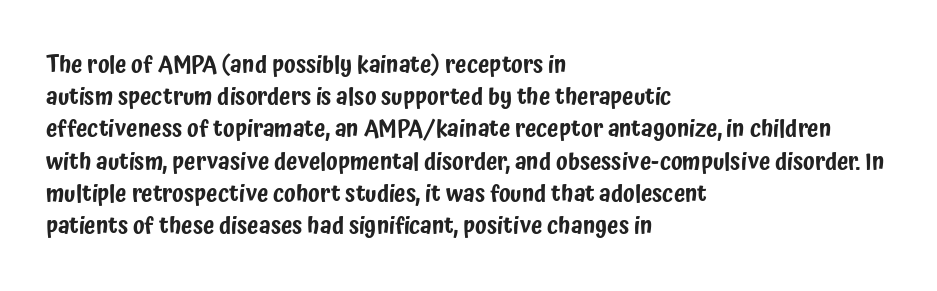
{"italic": "no", "underline": "no", "align": "left", "line_spacing": "normal", "line_spacing_ratio": 1.4, "letter_spacing": "normal", "letter_spacing_em": 0.0, "glyph_px": 23}
